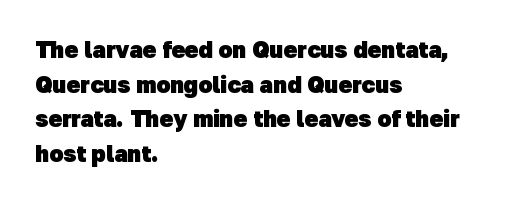
{"bold": "yes", "underline": "no", "align": "left", "line_spacing": "normal", "line_spacing_ratio": 1.51, "letter_spacing": "normal", "letter_spacing_em": 0.0, "glyph_px": 23}
